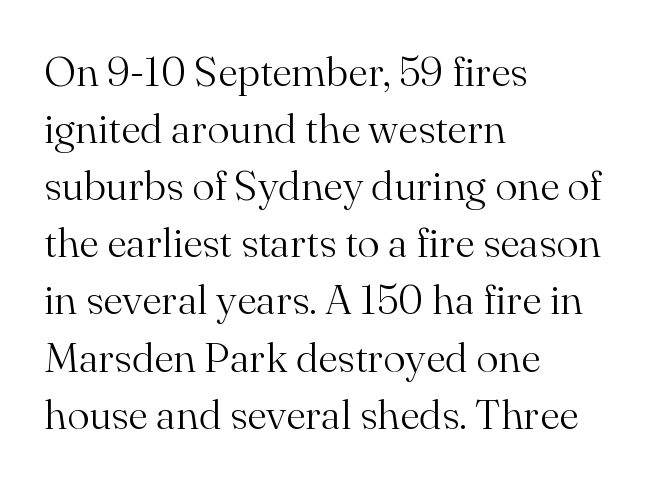
{"serif": "yes", "italic": "no", "bold": "no", "weight": "light", "width": "normal", "stroke_contrast": "medium", "x_height": "small", "monospaced": "no", "underline": "no", "align": "left", "line_spacing": "normal", "line_spacing_ratio": 1.36, "letter_spacing": "normal", "letter_spacing_em": 0.0, "glyph_px": 42}
